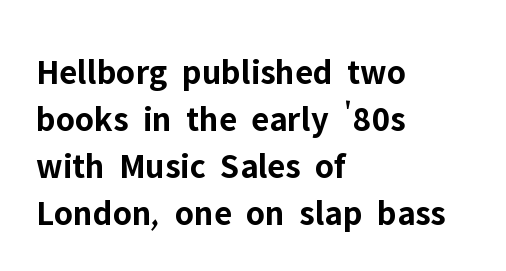
{"serif": "no", "italic": "no", "bold": "yes", "weight": "bold", "width": "normal", "stroke_contrast": "low", "x_height": "medium", "monospaced": "no", "underline": "no", "align": "left", "line_spacing": "normal", "line_spacing_ratio": 1.31, "letter_spacing": "normal", "letter_spacing_em": 0.0, "glyph_px": 36}
